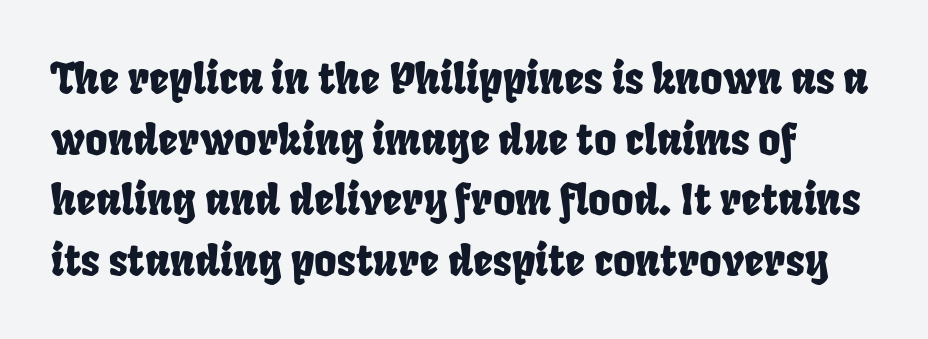
Q: Is the typeface a serif or a sans-serif typeface? A: Sans-serif.
Q: Is the text underlined? A: No.
Q: Is the spacing between letters normal or unusually wide? A: Normal.
Q: Is the spacing between lines tight, normal or loose? A: Normal.
Q: Width (condensed, normal, or wide)? A: Condensed.
Q: Stroke contrast? A: Low.
Q: x-height? A: Large.
Q: Monospaced? A: No.
